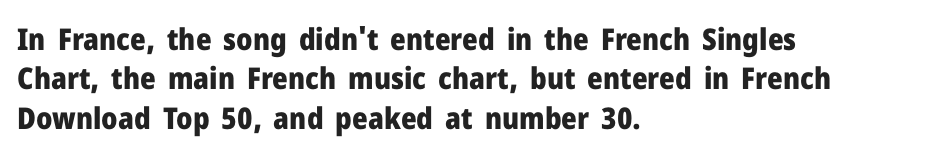
{"serif": "no", "italic": "no", "bold": "yes", "weight": "heavy", "width": "normal", "stroke_contrast": "low", "x_height": "medium", "monospaced": "no", "underline": "no", "align": "left", "line_spacing": "normal", "line_spacing_ratio": 1.31, "letter_spacing": "normal", "letter_spacing_em": 0.0, "glyph_px": 30}
